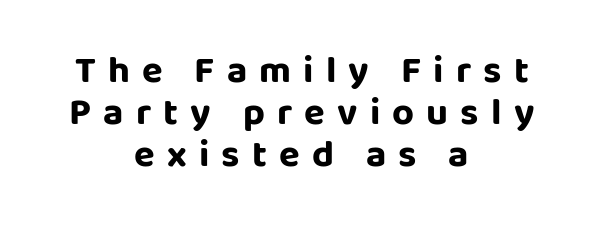
Varying glyph widths throughout — classic text-font behaviour. Check the space under the baseline: it is left empty. The face used here has the dense, thick strokes of a bold. Stroke terminals: plain, sans-serif.
